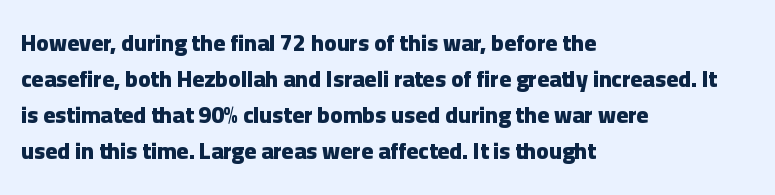
The image shows 23 px bold type, upright; set left-aligned, normal line spacing (1.57x), normal letter spacing, not underlined.
